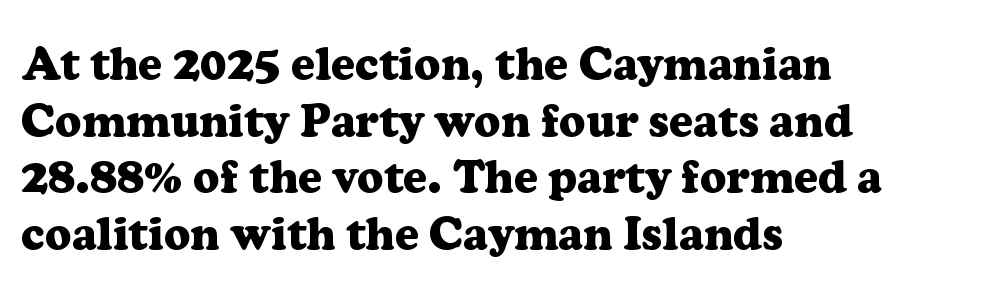
Q: Is the text bold? A: Yes.
Q: Is the text italic (slanted)? A: No, it is upright.
Q: Is the typeface a serif or a sans-serif typeface? A: Serif.
Q: Is the text underlined? A: No.
Q: How is the paragraph aligned? A: Left-aligned.
Q: Is the spacing between letters normal or unusually wide? A: Normal.
Q: Width (condensed, normal, or wide)? A: Normal.
Q: Stroke contrast? A: Low.
Q: x-height? A: Medium.
Q: Monospaced? A: No.
